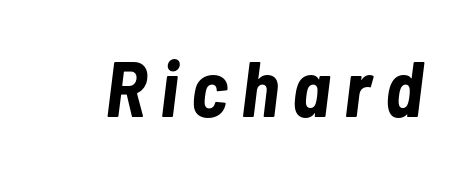
The image shows 79 px bold, condensed type, italic (leaning right); set not underlined; low stroke contrast and a medium x-height.
